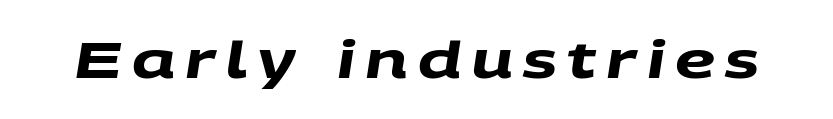
Q: Is the text bold? A: Yes.
Q: Is the typeface a serif or a sans-serif typeface? A: Sans-serif.
Q: Is the text underlined? A: No.
Q: Is the spacing between letters normal or unusually wide? A: Unusually wide.
Q: Width (condensed, normal, or wide)? A: Wide.
Q: Stroke contrast? A: Medium.
Q: x-height? A: Large.
Q: Monospaced? A: No.
